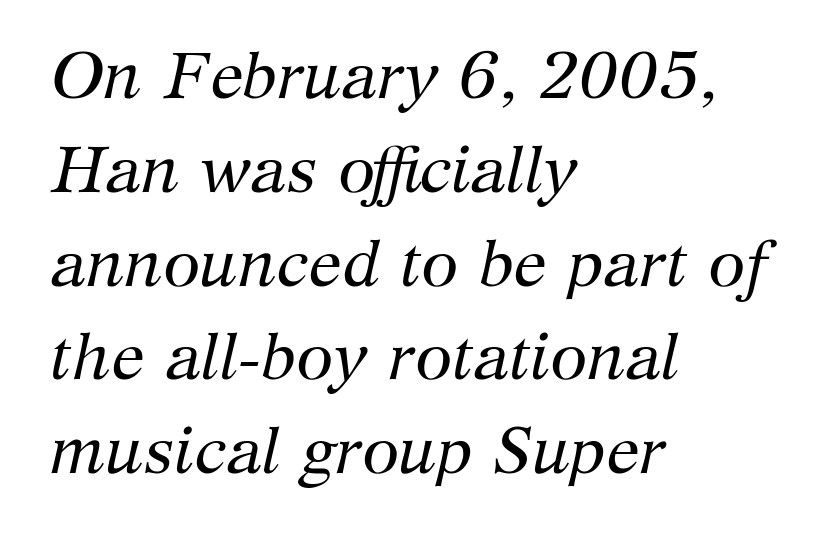
{"serif": "yes", "italic": "yes", "lean": "right", "slant_degrees": 12, "bold": "no", "weight": "regular", "width": "normal", "stroke_contrast": "medium", "x_height": "medium", "monospaced": "no", "underline": "no", "align": "left", "line_spacing": "normal", "line_spacing_ratio": 1.4, "letter_spacing": "normal", "letter_spacing_em": 0.0, "glyph_px": 67}
